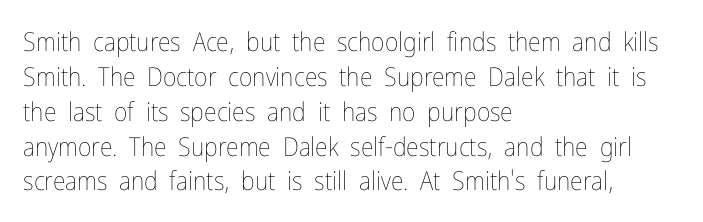
{"italic": "no", "bold": "no", "underline": "no", "align": "left", "line_spacing": "normal", "line_spacing_ratio": 1.34, "letter_spacing": "normal", "letter_spacing_em": 0.0, "glyph_px": 26}
